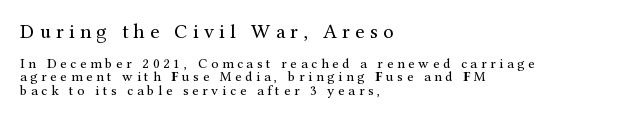
The image shows 20 px text type, upright; set left-aligned, tight line spacing (0.95x), unusually wide letter spacing (+0.27 em), not underlined; the first (top) block is 1.43x larger.
